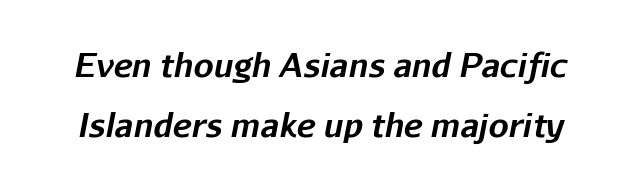
Q: Is the text bold? A: Yes.
Q: Is the text italic (slanted)? A: Yes, it leans right by about 11 degrees.
Q: Is the text underlined? A: No.
Q: Is the spacing between letters normal or unusually wide? A: Normal.
Q: Width (condensed, normal, or wide)? A: Normal.
Q: Stroke contrast? A: Low.
Q: x-height? A: Medium.
Q: Monospaced? A: No.
